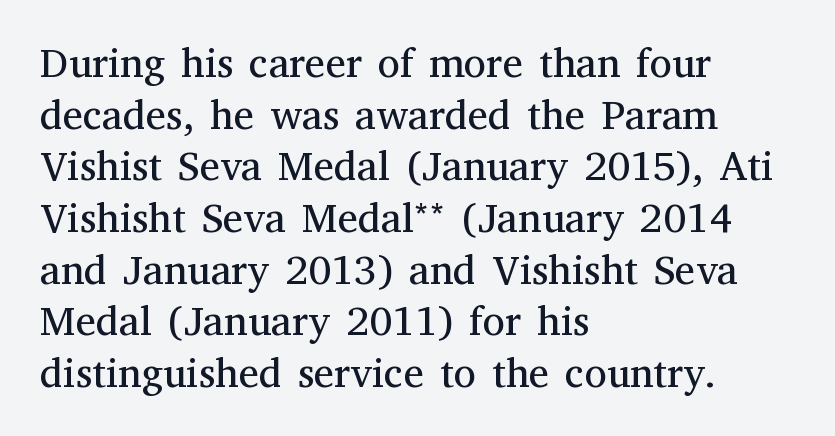
Q: Is the text bold? A: No.
Q: Is the text italic (slanted)? A: No, it is upright.
Q: Is the typeface a serif or a sans-serif typeface? A: Serif.
Q: Is the text underlined? A: No.
Q: How is the paragraph aligned? A: Left-aligned.
Q: Is the spacing between letters normal or unusually wide? A: Normal.
Q: Is the spacing between lines tight, normal or loose? A: Normal.
Q: Width (condensed, normal, or wide)? A: Normal.
Q: Stroke contrast? A: Medium.
Q: x-height? A: Medium.
Q: Monospaced? A: No.
